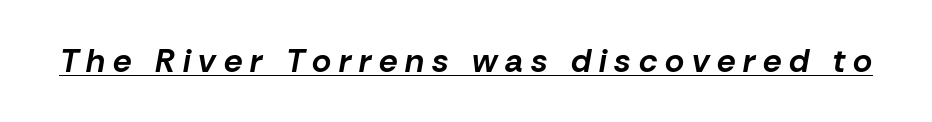
Q: Is the text bold? A: Yes.
Q: Is the text italic (slanted)? A: Yes, it leans right by about 10 degrees.
Q: Is the text underlined? A: Yes.
Q: Is the spacing between letters normal or unusually wide? A: Unusually wide.
Q: Width (condensed, normal, or wide)? A: Normal.
Q: Stroke contrast? A: Low.
Q: x-height? A: Medium.
Q: Monospaced? A: No.
